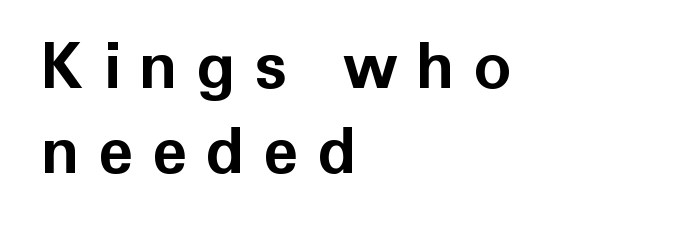
The letters advance in unequal steps, a hallmark of proportional type. The typesetting leans heavy: a genuine bold. Casual observation: everything's shoved over to the left. Leading: standard. A typesetter would label this face a sans. This rendering widens character spacing well past its baseline value.
